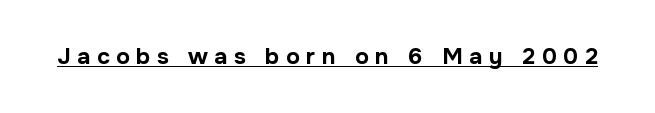
Compared with an ordinary text face, these strokes are far heavier — a full bold. Glyph-to-glyph distance is far greater than everyday printed text. These lines were composed using upright roman letters. This is underlined copy, the kind a proofreader might mark for attention.
